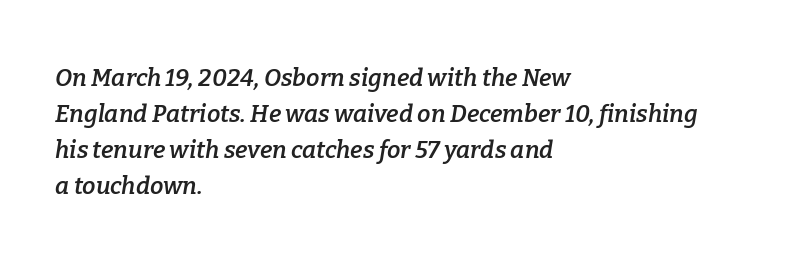
Q: Is the text bold? A: Semi-bold.
Q: Is the text italic (slanted)? A: Yes, it leans right by about 9 degrees.
Q: Is the text underlined? A: No.
Q: How is the paragraph aligned? A: Left-aligned.
Q: Is the spacing between letters normal or unusually wide? A: Normal.
Q: Is the spacing between lines tight, normal or loose? A: Normal.
